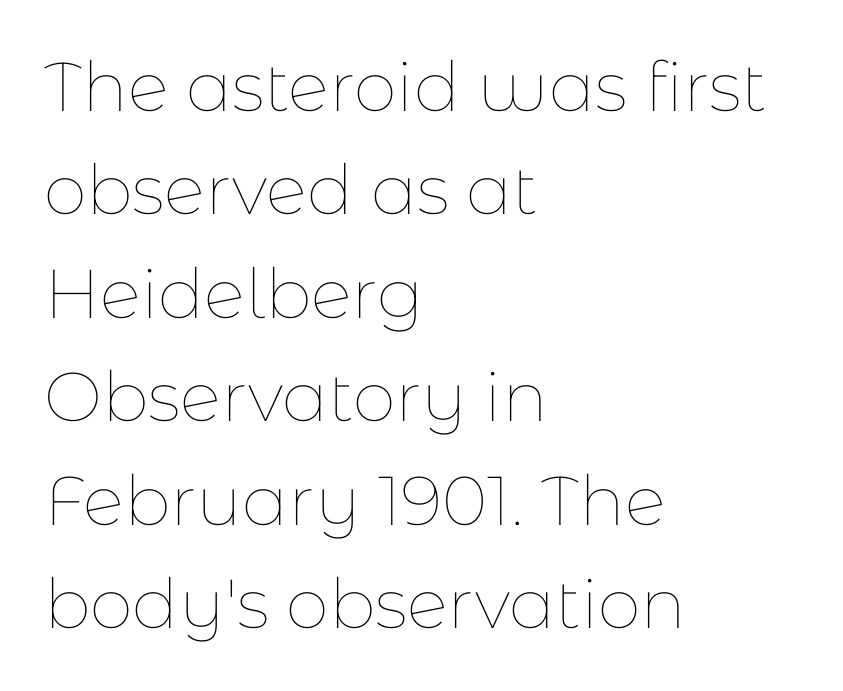
Casual observation: everything's shoved over to the left. Nothing heavy about these letters — not bold at all. A typesetter would call this proportional, since set widths differ per character. The rendering uses a moderate line-height, typical for paragraphs.
